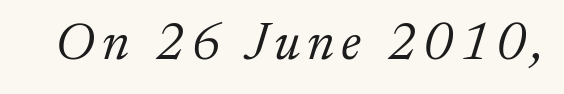
{"serif": "yes", "italic": "yes", "lean": "right", "slant_degrees": 17, "bold": "no", "weight": "light", "width": "normal", "stroke_contrast": "low", "x_height": "medium", "monospaced": "no", "underline": "no", "glyph_px": 53}
